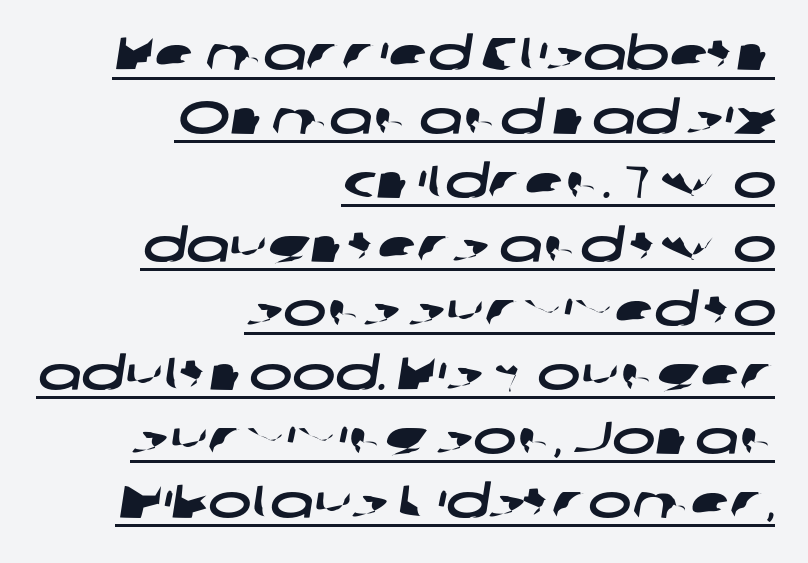
Q: Is the typeface a serif or a sans-serif typeface? A: Sans-serif.
Q: Is the text underlined? A: Yes.
Q: How is the paragraph aligned? A: Right-aligned.
Q: Is the spacing between letters normal or unusually wide? A: Normal.
Q: Is the spacing between lines tight, normal or loose? A: Normal.
Q: Width (condensed, normal, or wide)? A: Wide.
Q: Stroke contrast? A: Low.
Q: x-height? A: Medium.
Q: Monospaced? A: No.
